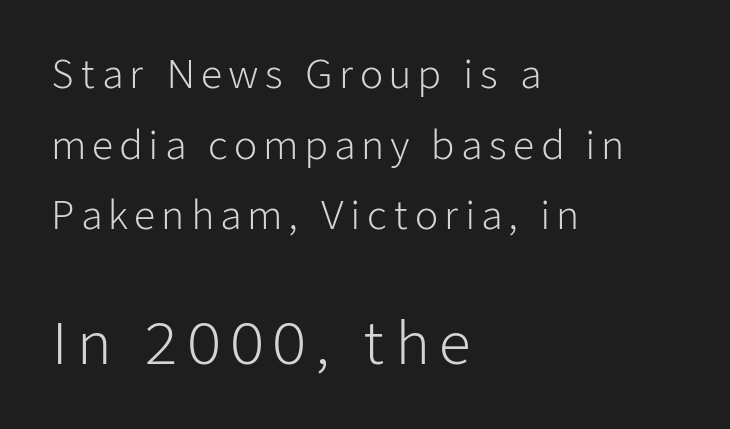
{"serif": "no", "italic": "no", "bold": "no", "weight": "light", "width": "normal", "stroke_contrast": "low", "x_height": "medium", "monospaced": "no", "underline": "no", "align": "left", "line_spacing_ratio": 1.86, "larger_block": "second", "size_ratio": 1.5, "glyph_px": 57}
